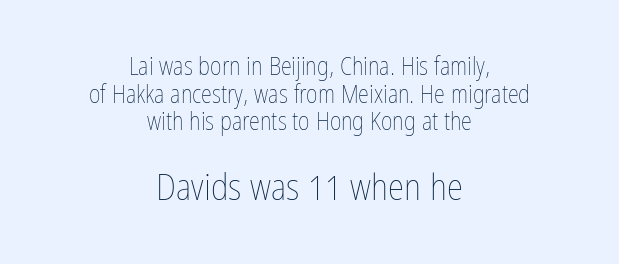
The image shows 37 px thin, condensed type, upright; set centered, tight line spacing (1.11x), normal letter spacing, not underlined; the second (bottom) block is 1.48x larger; low stroke contrast and a medium x-height.
